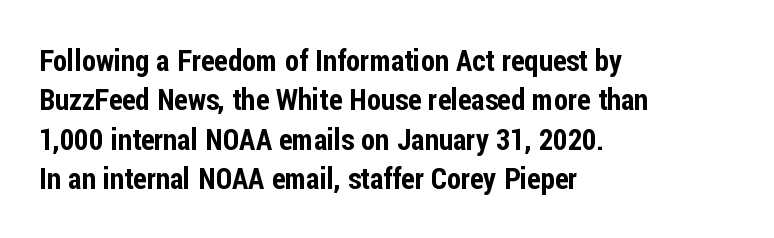
The image shows 29 px condensed sans-serif type, upright; set left-aligned, normal line spacing (1.36x), normal letter spacing, not underlined; low stroke contrast and a medium x-height.
